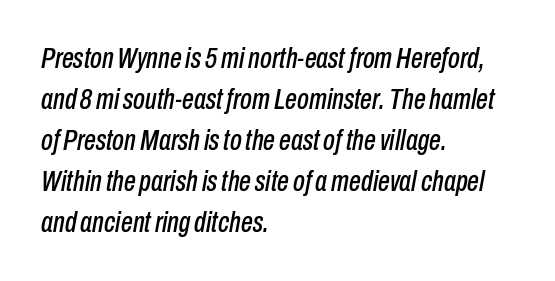
Q: Is the text italic (slanted)? A: Yes, it leans right by about 10 degrees.
Q: Is the text underlined? A: No.
Q: How is the paragraph aligned? A: Left-aligned.
Q: Is the spacing between letters normal or unusually wide? A: Normal.
Q: Is the spacing between lines tight, normal or loose? A: Normal.
Q: Width (condensed, normal, or wide)? A: Condensed.
Q: Stroke contrast? A: Low.
Q: x-height? A: Medium.
Q: Monospaced? A: No.
